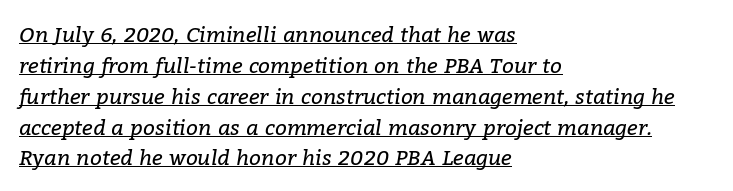
The image shows 21 px text type, italic (leaning right); set left-aligned, normal line spacing (1.47x), normal letter spacing, underlined.
